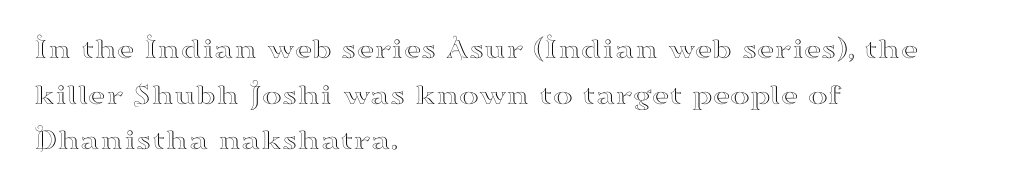
The image shows 30 px wide serif type, upright; set left-aligned, normal line spacing (1.52x), normal letter spacing, not underlined; high stroke contrast and a small x-height.
